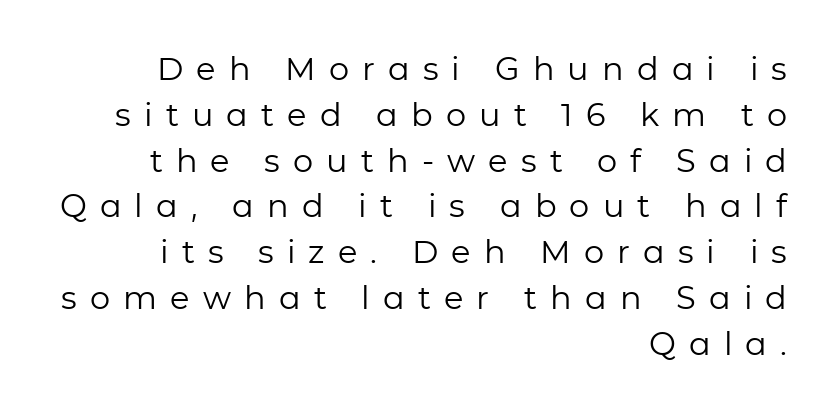
The image shows 32 px regular-weight sans-serif type, upright; set right-aligned, normal line spacing (1.43x), unusually wide letter spacing (+0.41 em), not underlined; low stroke contrast and a medium x-height.
